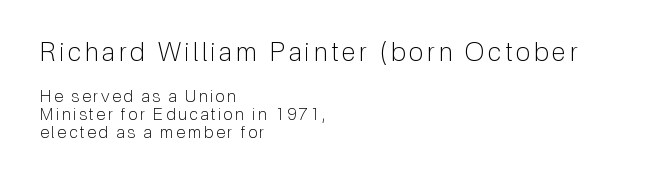
Q: Is the text bold? A: No.
Q: Is the text italic (slanted)? A: No, it is upright.
Q: Is the text underlined? A: No.
Q: How is the paragraph aligned? A: Left-aligned.
Q: Is the spacing between lines tight, normal or loose? A: Tight.
Q: Which block of text is set in a larger size, the first (top) or the second (bottom)? A: The first (top) one.
